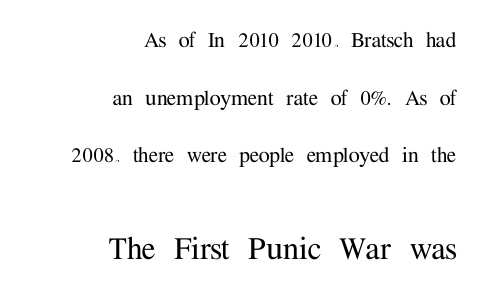
The image shows 37 px serif type, upright; set right-aligned, loose line spacing (2.31x), normal letter spacing, not underlined; the second (bottom) block is 1.48x larger; medium stroke contrast and a medium x-height.
